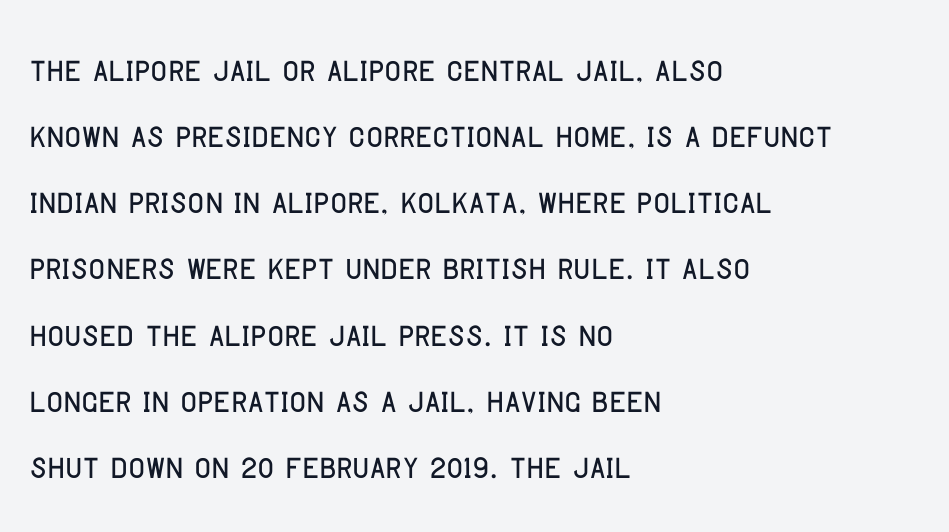
The setting favours the left margin, as ordinary paragraphs usually do. Varying glyph widths throughout — classic text-font behaviour. Evenly set lines give the paragraph a standard silhouette. Examine the stroke ends and you'll find no serifs. Decoration check: the copy has no underline.
